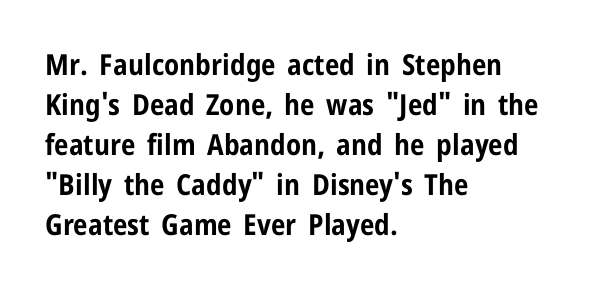
The image shows 29 px bold, condensed sans-serif type, upright; set left-aligned, normal line spacing (1.38x), normal letter spacing, not underlined; low stroke contrast and a medium x-height.
